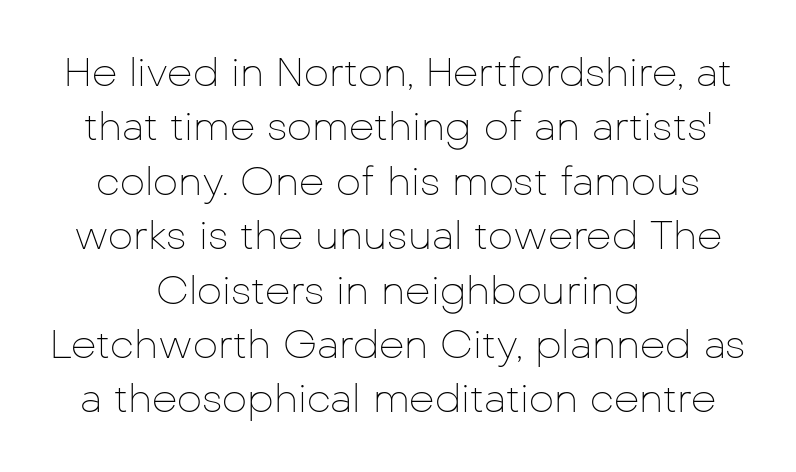
Unlike italic type, these characters show no tilt at all. The type is set solid horizontally, with unmodified tracking. Proportional: the letters do not fall into vertical columns. Unmarked baselines from the first word to the last. The typesetter chose a symmetrical, centered arrangement here.
